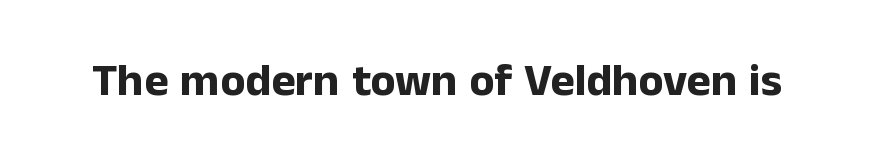
{"serif": "no", "italic": "no", "bold": "yes", "weight": "bold", "width": "normal", "stroke_contrast": "low", "x_height": "medium", "monospaced": "no", "underline": "no", "letter_spacing": "normal", "letter_spacing_em": 0.0, "glyph_px": 46}
